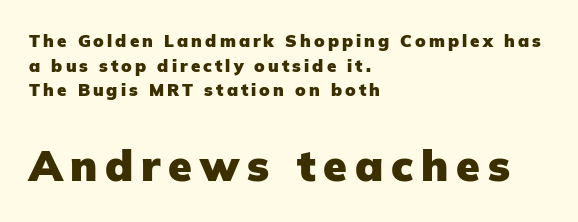
{"serif": "no", "italic": "no", "bold": "yes", "weight": "heavy", "width": "normal", "stroke_contrast": "low", "x_height": "medium", "monospaced": "no", "underline": "no", "align": "left", "line_spacing": "normal", "line_spacing_ratio": 1.45, "larger_block": "second", "size_ratio": 2.53, "glyph_px": 43}
